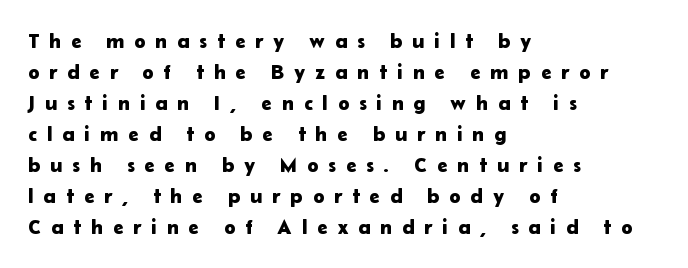
{"italic": "no", "underline": "no", "align": "left", "line_spacing": "normal", "line_spacing_ratio": 1.48, "letter_spacing": "wide", "letter_spacing_em": 0.47, "glyph_px": 21}
